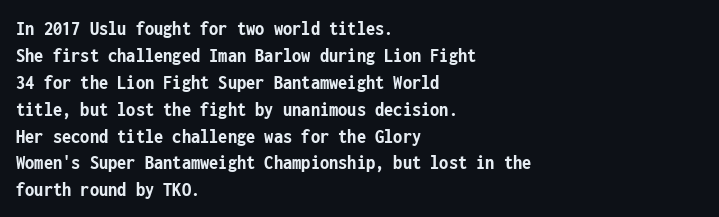
Which margin do the lines hug? The left one — the right edge is uneven. The foot of each line stays bare and open. Strokes here are thick enough to call this a true bold. Does the lettering tilt? It doesn't — this is upright. You could call the tracking neutral — neither tight nor loose. Interline gaps are of average width in this sample.
